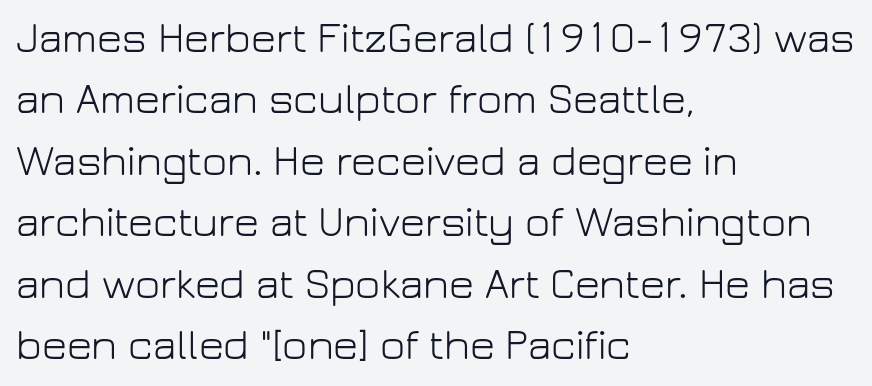
Q: Is the text bold? A: No.
Q: Is the text italic (slanted)? A: No, it is upright.
Q: Is the typeface a serif or a sans-serif typeface? A: Sans-serif.
Q: Is the text underlined? A: No.
Q: How is the paragraph aligned? A: Left-aligned.
Q: Is the spacing between letters normal or unusually wide? A: Normal.
Q: Is the spacing between lines tight, normal or loose? A: Normal.
Q: Width (condensed, normal, or wide)? A: Normal.
Q: Stroke contrast? A: Low.
Q: x-height? A: Medium.
Q: Monospaced? A: No.
